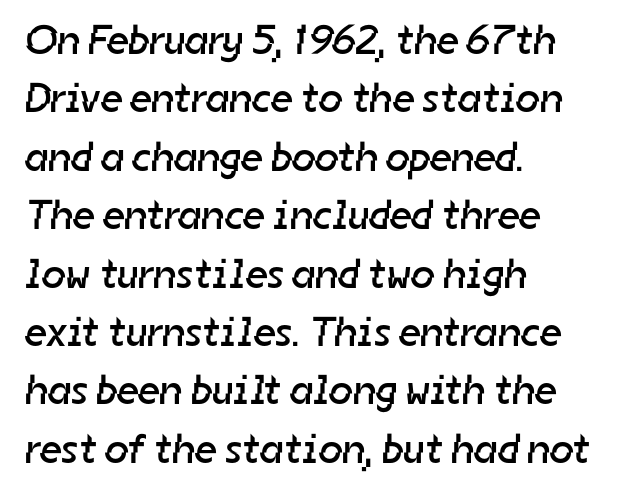
{"serif": "no", "bold": "no", "weight": "regular", "width": "normal", "stroke_contrast": "low", "x_height": "medium", "monospaced": "no", "underline": "no", "align": "left", "line_spacing": "normal", "line_spacing_ratio": 1.39, "letter_spacing": "normal", "letter_spacing_em": 0.0, "glyph_px": 42}
